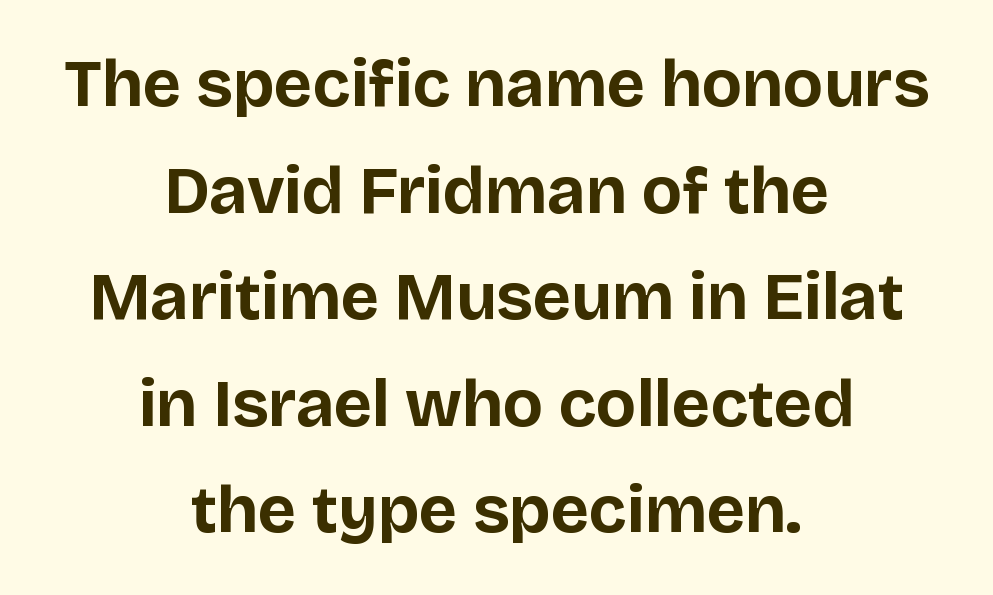
The rendering shows plain stroke endings on the letterforms — a sans-serif design. The rendering uses natural spacing where letterforms have individual widths. Which margin do the lines hug? Neither — every line sits in the middle. Notice how thick the strokes are: this is what a full bold looks like.
